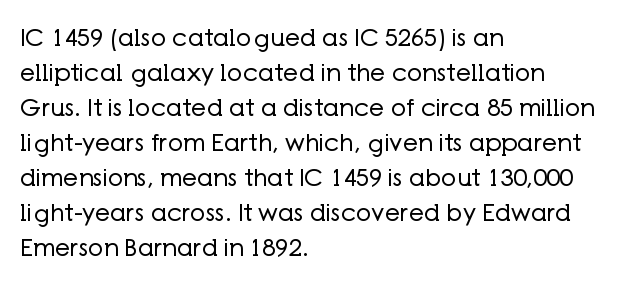
{"italic": "no", "bold": "no", "underline": "no", "align": "left", "line_spacing": "normal", "line_spacing_ratio": 1.46, "letter_spacing": "normal", "letter_spacing_em": 0.0, "glyph_px": 24}
